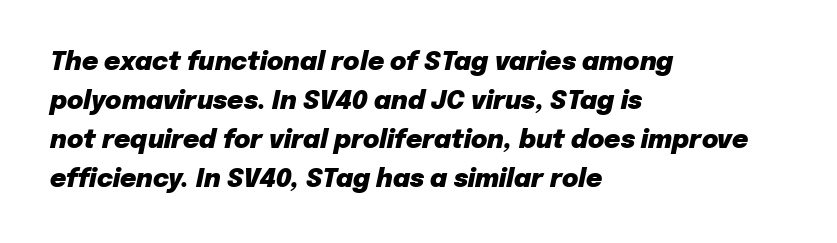
{"italic": "yes", "lean": "right", "slant_degrees": 12, "bold": "yes", "underline": "no", "align": "left", "line_spacing": "normal", "line_spacing_ratio": 1.56, "letter_spacing": "normal", "letter_spacing_em": 0.0, "glyph_px": 25}
